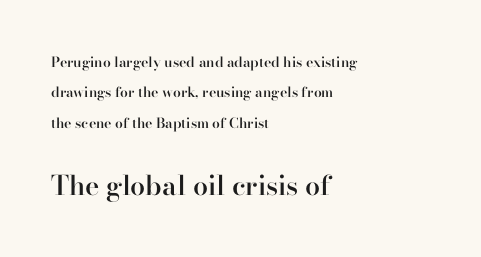
Q: Is the text bold? A: Semi-bold.
Q: Is the text italic (slanted)? A: No, it is upright.
Q: Is the text underlined? A: No.
Q: How is the paragraph aligned? A: Left-aligned.
Q: Is the spacing between letters normal or unusually wide? A: Normal.
Q: Is the spacing between lines tight, normal or loose? A: Loose.
Q: Which block of text is set in a larger size, the first (top) or the second (bottom)? A: The second (bottom) one.
